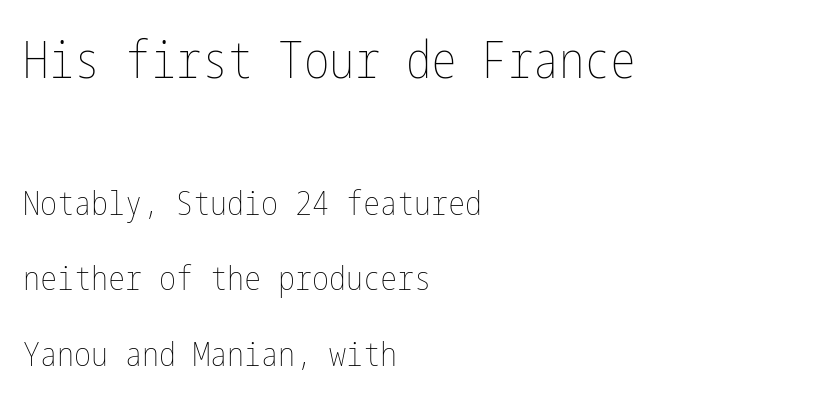
The image shows 51 px thin, condensed type, upright; set left-aligned, loose line spacing (2.23x), normal letter spacing, not underlined; the first (top) block is 1.5x larger; low stroke contrast and a medium x-height.
